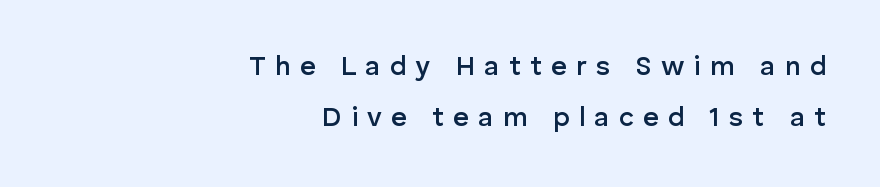
Quick note: underline off. Which margin do the lines hug? The right one — the left edge is uneven. Firm but not heavy-handed strokes: this text is semibold. A roman cut, with each character standing at attention.
